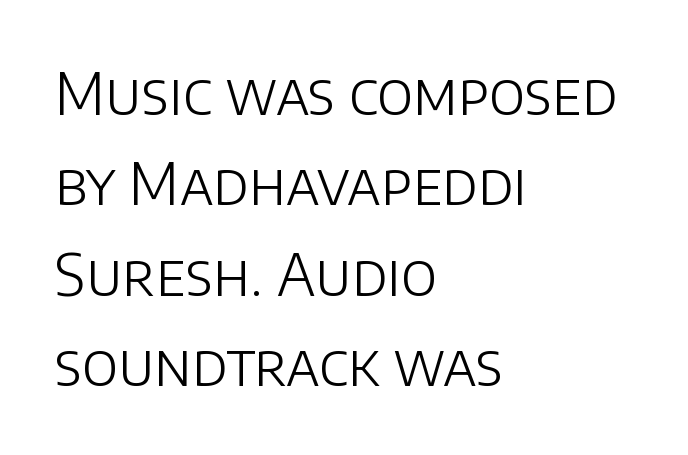
{"serif": "no", "italic": "no", "bold": "no", "weight": "light", "width": "normal", "stroke_contrast": "low", "x_height": "large", "monospaced": "no", "underline": "no", "align": "left", "line_spacing": "normal", "line_spacing_ratio": 1.56, "letter_spacing": "normal", "letter_spacing_em": 0.0, "glyph_px": 58}
